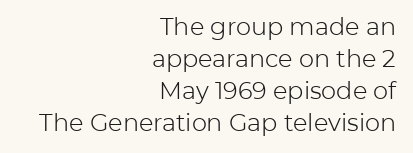
Counters stay open thanks to moderate or lighter strokes. Spacing between characters is what you'd get straight out of the box. Casual observation: everything's shoved over to the right. Does the leading feel generous? No, just average. Designer's note — italics off, roman on.
